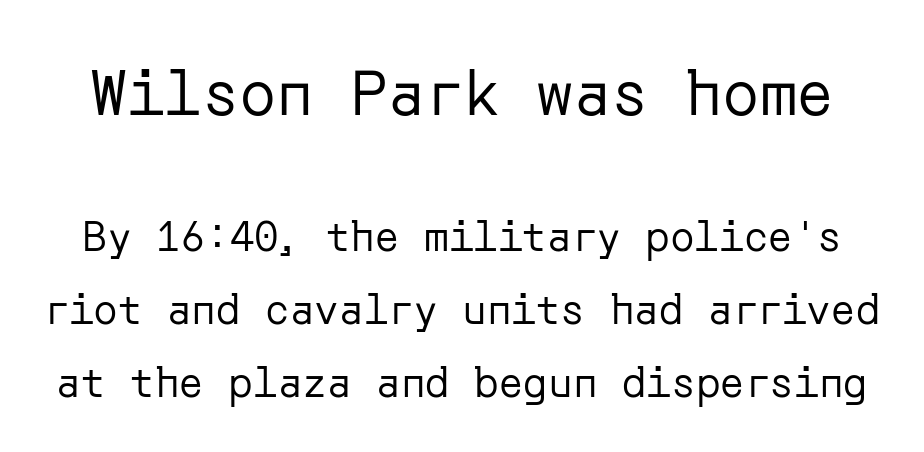
The image shows 62 px regular-weight sans-serif type, upright; set line spacing 1.78x, normal letter spacing, not underlined; the first (top) block is 1.51x larger; low stroke contrast and a medium x-height.
